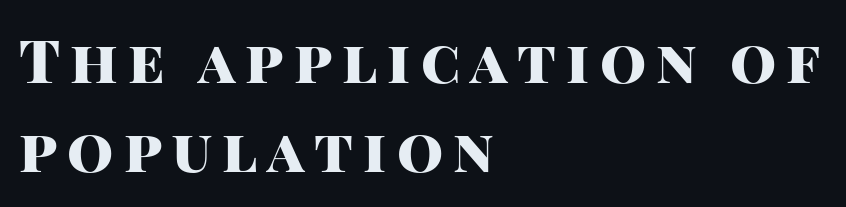
A dark, heavy texture on the line: the type is bold. Regarding leading, the lines here are spaced in the standard way. The string is rendered with underlining switched off. The font's upright variant was chosen for this text. The font family rendered here belongs to the sans-serif group.
